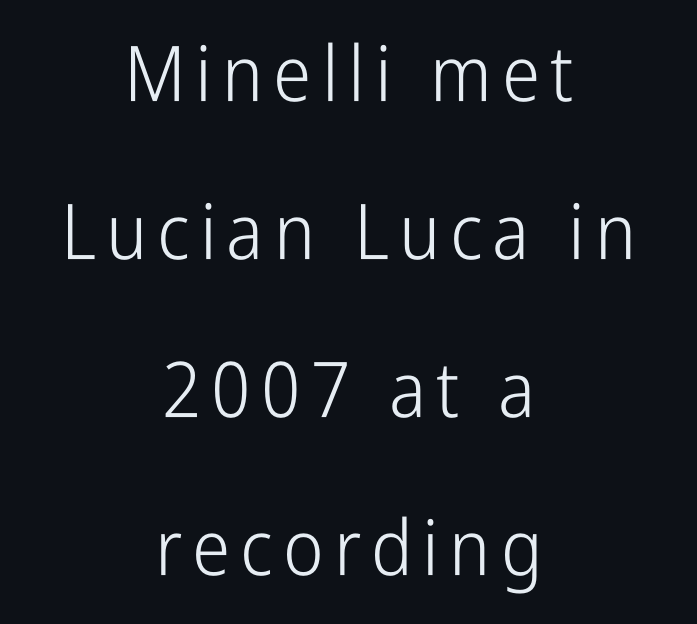
If you measured baseline to baseline, you'd find a long distance. Tall strokes in this sample are plumb rather than angled. Do the characters align in a grid? No, the font is proportional. A sans-serif font was chosen for this passage. This rendering uses center alignment, leaving both contours irregular but symmetric. Weight class: somewhere from thin through regular.
